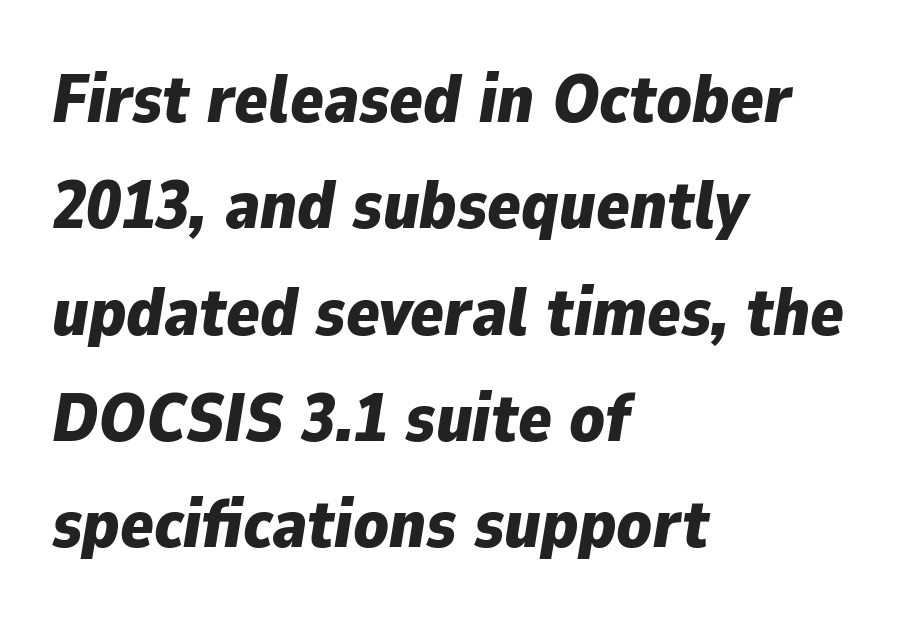
Q: Is the text bold? A: Yes.
Q: Is the text italic (slanted)? A: Yes, it leans right by about 9 degrees.
Q: Is the text underlined? A: No.
Q: How is the paragraph aligned? A: Left-aligned.
Q: Is the spacing between letters normal or unusually wide? A: Normal.
Q: Is the spacing between lines tight, normal or loose? A: Normal.
Q: Width (condensed, normal, or wide)? A: Normal.
Q: Stroke contrast? A: Low.
Q: x-height? A: Medium.
Q: Monospaced? A: No.
